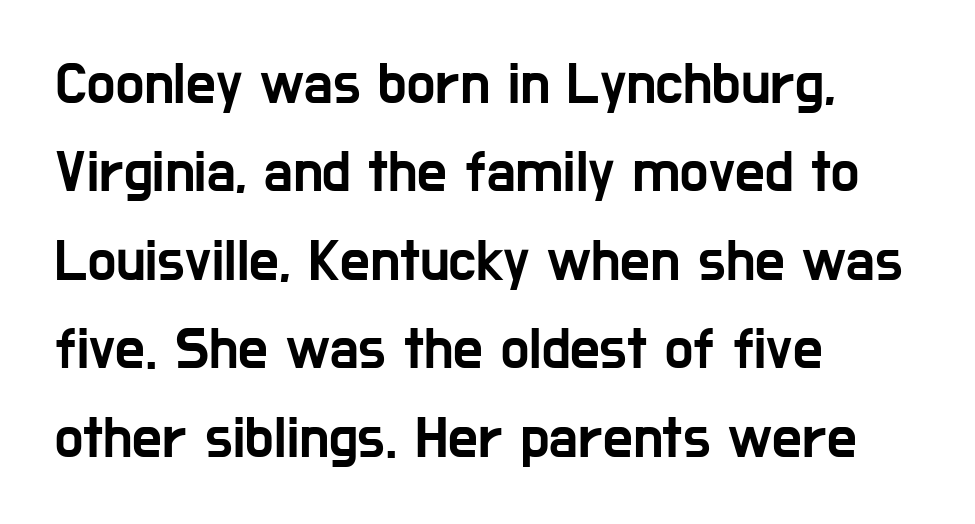
{"serif": "no", "italic": "no", "width": "condensed", "stroke_contrast": "low", "x_height": "medium", "monospaced": "no", "underline": "no", "align": "left", "line_spacing": "normal", "line_spacing_ratio": 1.5, "letter_spacing": "normal", "letter_spacing_em": 0.0, "glyph_px": 59}
